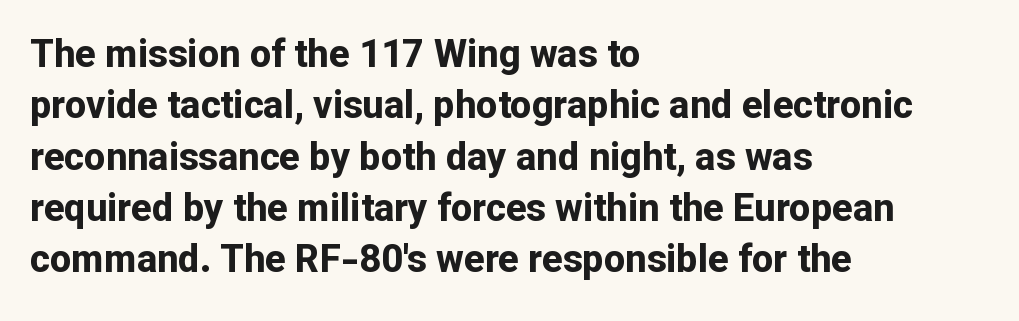
The image shows 38 px bold sans-serif type, upright; set left-aligned, normal line spacing (1.35x), normal letter spacing, not underlined; low stroke contrast and a medium x-height.
